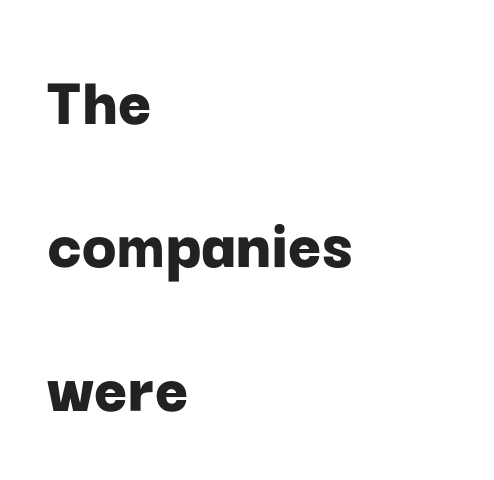
As a designer I'd log this as weight 700, bold. Just letters on the line, the space beneath them empty. Tracking here is standard; glyphs follow each other at the usual distance. The lines are spread far apart with generous leading. Does the copy run flush right? No — it runs flush left. Observe the absence of serifs on each vertical stroke in this sample.
